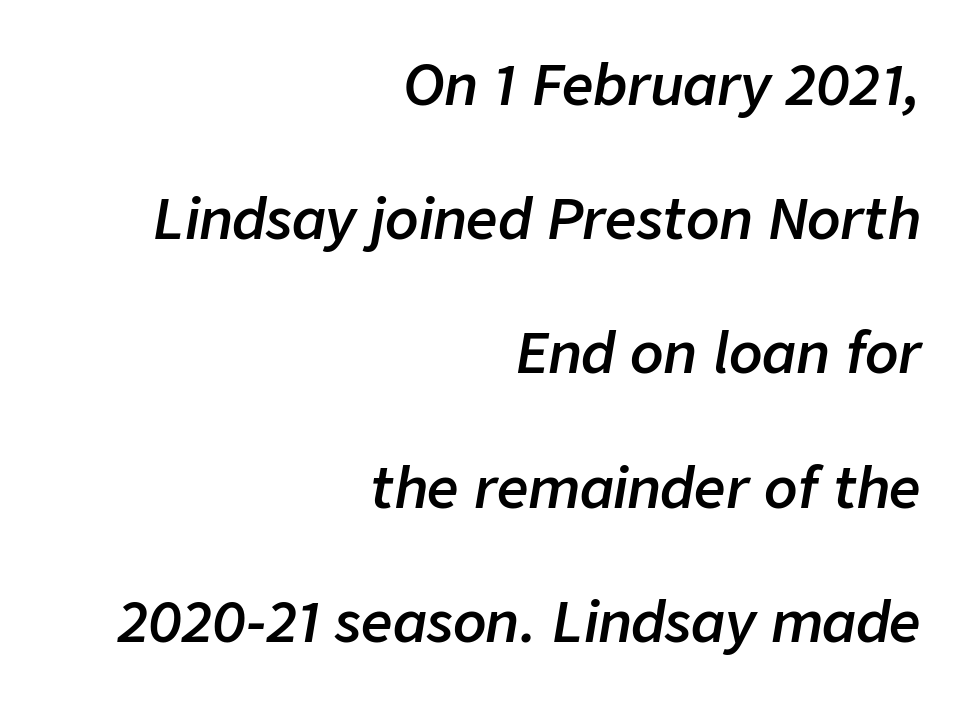
Q: Is the text bold? A: Semi-bold.
Q: Is the text italic (slanted)? A: Yes, it leans right by about 9 degrees.
Q: Is the text underlined? A: No.
Q: How is the paragraph aligned? A: Right-aligned.
Q: Is the spacing between letters normal or unusually wide? A: Normal.
Q: Is the spacing between lines tight, normal or loose? A: Loose.
Q: Width (condensed, normal, or wide)? A: Normal.
Q: Stroke contrast? A: Low.
Q: x-height? A: Medium.
Q: Monospaced? A: No.
